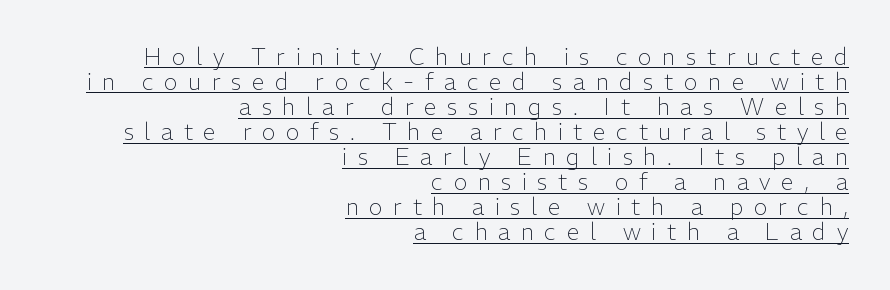
Q: Is the text bold? A: No.
Q: Is the text italic (slanted)? A: No, it is upright.
Q: Is the text underlined? A: Yes.
Q: How is the paragraph aligned? A: Right-aligned.
Q: Is the spacing between letters normal or unusually wide? A: Unusually wide.
Q: Is the spacing between lines tight, normal or loose? A: Tight.
